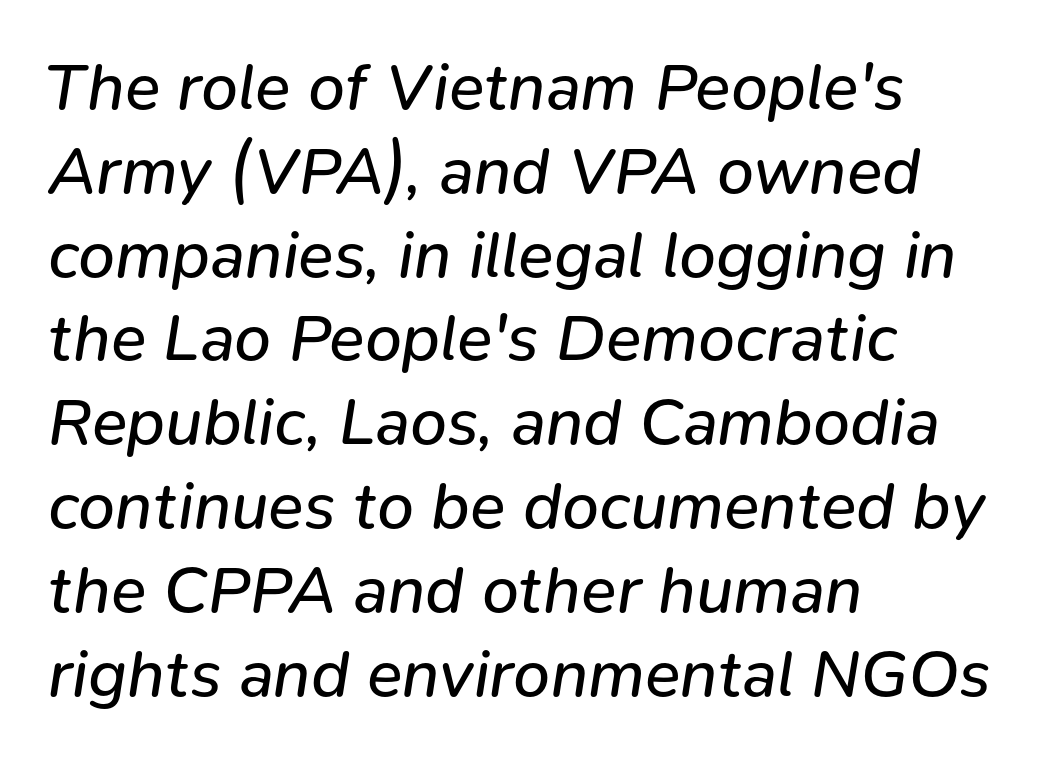
The font's italic variant was chosen for this text. Compared with a typical body face, this is equally light or lighter still. The ragged edge is on the right, which tells us the setting is flush left. Any mark beneath the type? The region is blank. Whoever set this chose a conventional vertical rhythm.
